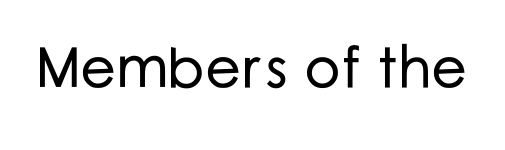
The letters advance in unequal steps, a hallmark of proportional type. The characters display no serif detailing; their extremities are plain. Ascenders rise straight up at ninety degrees. In terms of letterspacing, this is plain default setting. Decoration check: the copy has no underline.
